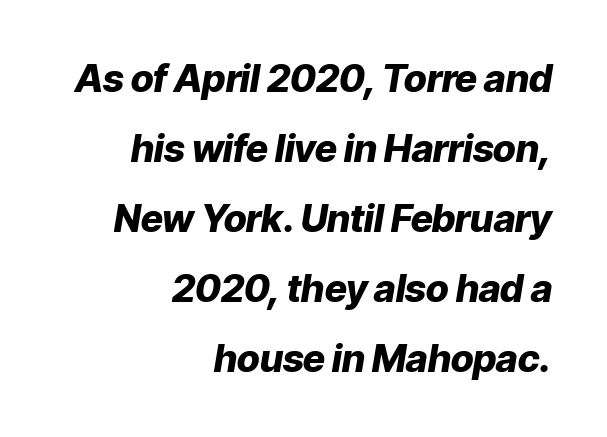
The rendering applies a slant to the glyphs. These lines keep a tight, regular rhythm from letter to letter. Teacher's note: observe the even right margin — that is flush-right alignment. Strong, thick strokes mark this as bold type. The area under the type is left untouched. Spacing verdict: proportional, widths tailored to each character.
